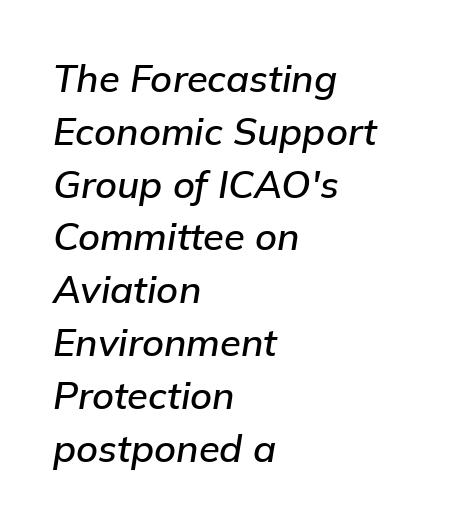
The image shows 38 px semibold type, italic (leaning right); set left-aligned, normal line spacing (1.39x), normal letter spacing, not underlined; low stroke contrast and a medium x-height.
